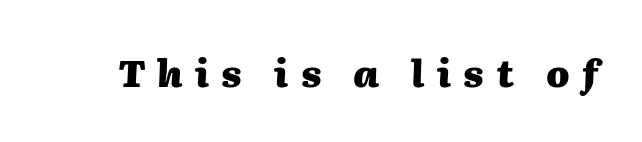
This is oblique type, the kind used for emphasis or titles. In terms of weight, the rendering is a true, heavy bold. Compared with typical body copy, the letter spacing here is much looser. These lines are rendered in a variable-pitch font. Type without underlining.
